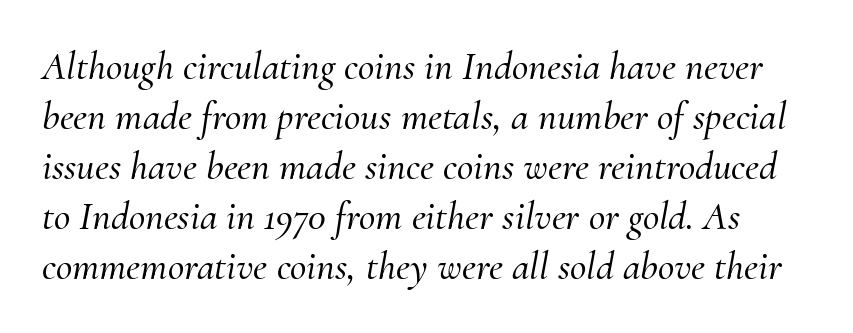
Q: Is the text italic (slanted)? A: Yes, it leans right by about 10 degrees.
Q: Is the typeface a serif or a sans-serif typeface? A: Serif.
Q: Is the text underlined? A: No.
Q: Is the spacing between letters normal or unusually wide? A: Normal.
Q: Is the spacing between lines tight, normal or loose? A: Normal.
Q: Width (condensed, normal, or wide)? A: Normal.
Q: Stroke contrast? A: Medium.
Q: x-height? A: Small.
Q: Monospaced? A: No.
